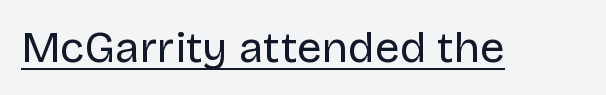
The image shows 44 px regular-weight sans-serif type, upright; set normal letter spacing, underlined; low stroke contrast and a large x-height.
